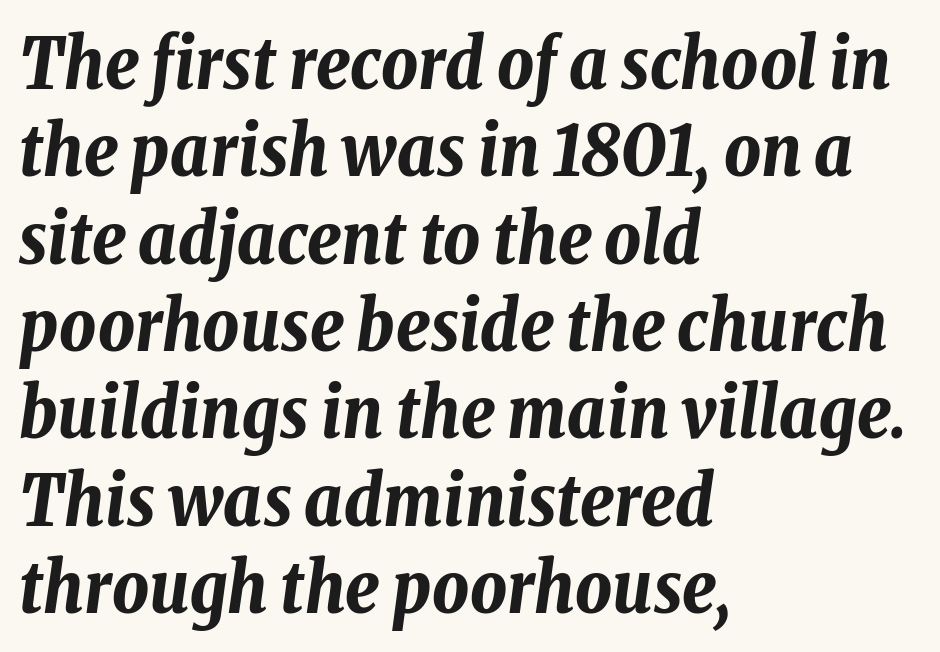
{"italic": "yes", "lean": "right", "slant_degrees": 8, "bold": "yes", "weight": "bold", "width": "condensed", "stroke_contrast": "low", "x_height": "medium", "monospaced": "no", "underline": "no", "align": "left", "line_spacing_ratio": 1.23, "letter_spacing": "normal", "letter_spacing_em": 0.0, "glyph_px": 71}
